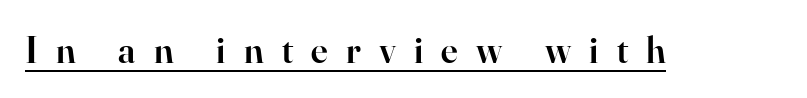
{"serif": "yes", "italic": "no", "bold": "semi", "weight": "semibold", "width": "normal", "stroke_contrast": "high", "x_height": "small", "monospaced": "no", "underline": "yes", "letter_spacing": "wide", "letter_spacing_em": 0.48, "glyph_px": 38}
